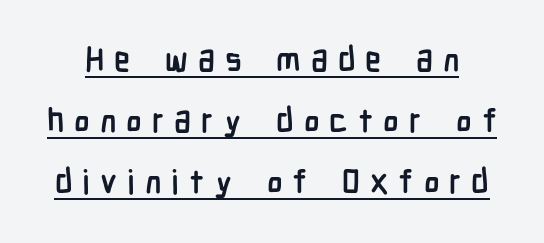
A typesetter would call this proportional, since set widths differ per character. What weight is shown? A full bold with thick strokes. This is the regular roman posture of the typeface. The rendering uses the underline text-decoration.
